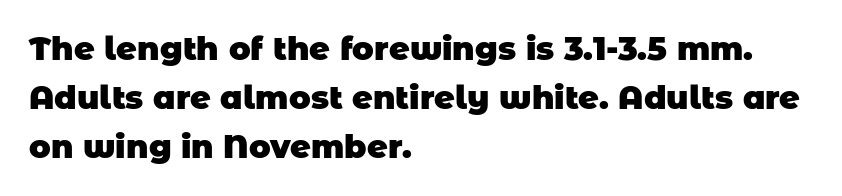
Leading: standard. Anything drawn beneath the words? Only blank space. Compared with a centered layout, this one pins lines to the left instead. The passage shown is typed in a proportional face where columns would drift. Letterform terminals end flat and unadorned throughout the passage. Compared with typical body copy, the letter spacing here is the same.
